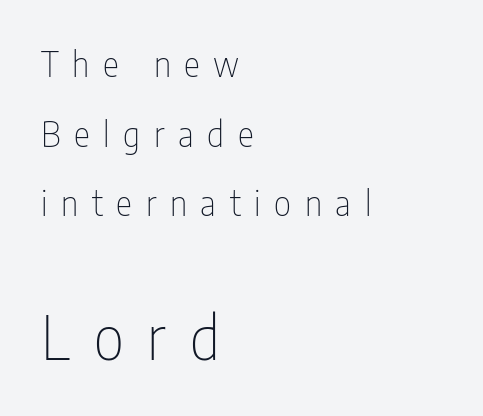
Does the copy run flush right? No — it runs flush left. Character widths vary here, with narrow letters taking less room than wide ones. These lines were composed using upright roman letters. The passage shown is typeset with a sans-serif family.
